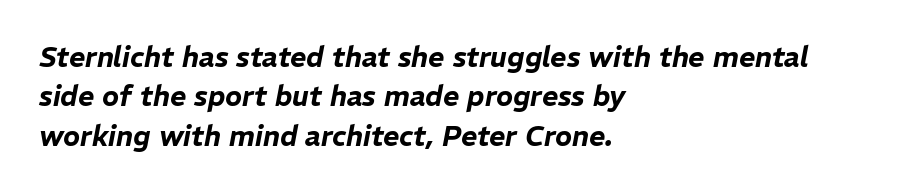
The image shows 28 px text type, italic (leaning right); set left-aligned, normal line spacing (1.41x), normal letter spacing, not underlined; low stroke contrast and a medium x-height.
